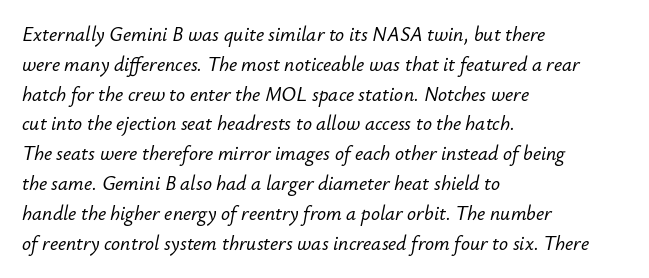
Q: Is the text italic (slanted)? A: Yes, it leans right by about 12 degrees.
Q: Is the text underlined? A: No.
Q: How is the paragraph aligned? A: Left-aligned.
Q: Is the spacing between letters normal or unusually wide? A: Normal.
Q: Is the spacing between lines tight, normal or loose? A: Normal.
